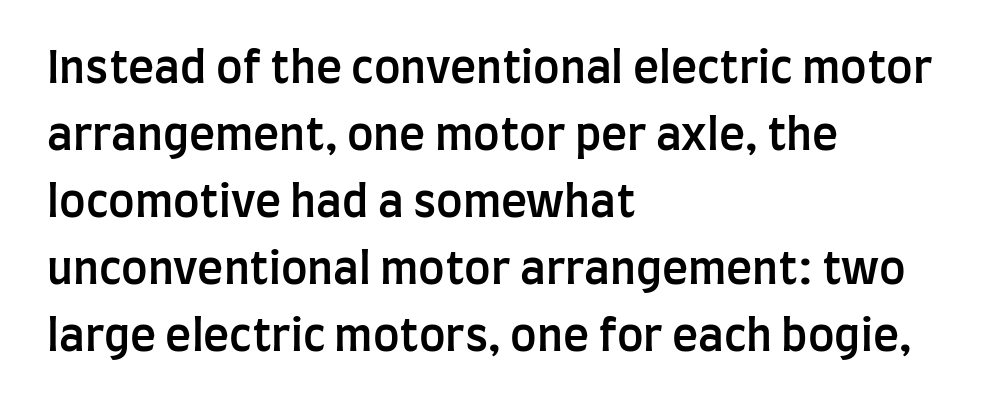
Q: Is the text bold? A: Semi-bold.
Q: Is the text italic (slanted)? A: No, it is upright.
Q: Is the typeface a serif or a sans-serif typeface? A: Sans-serif.
Q: Is the text underlined? A: No.
Q: How is the paragraph aligned? A: Left-aligned.
Q: Is the spacing between letters normal or unusually wide? A: Normal.
Q: Is the spacing between lines tight, normal or loose? A: Normal.
Q: Width (condensed, normal, or wide)? A: Condensed.
Q: Stroke contrast? A: Low.
Q: x-height? A: Large.
Q: Monospaced? A: No.
